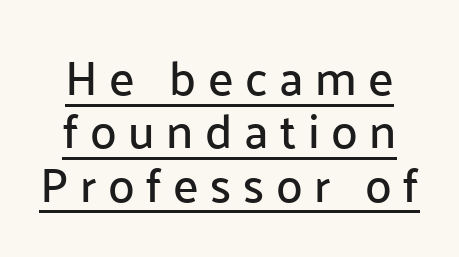
These lines are rendered in a variable-pitch font. You could only call the tracking loose — the letters float apart. Note: no serifs on the glyphs. How would I describe the line gaps? Narrow and economical. Casual observation: everything's sitting right in the middle. The string is rendered with underlining switched on.
